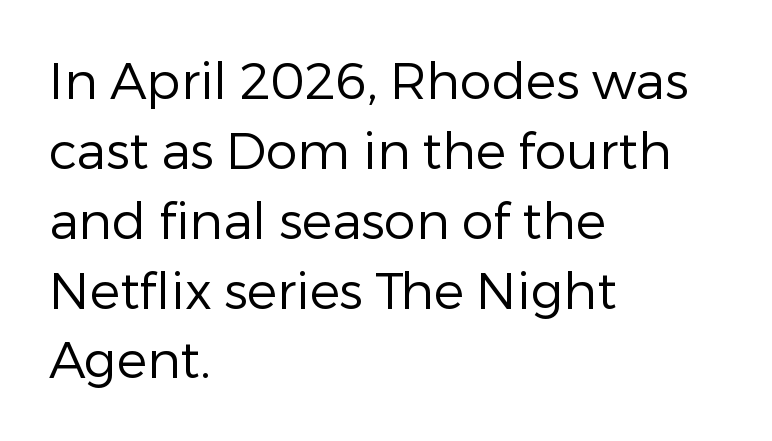
Compared with typical body copy, the letter spacing here is the same. Designer's note — italics off, roman on. Normally led — the rows are evenly, conventionally spaced. Horizontal alignment here is leftward, the default for most running prose. Is this a heavy cut? Hardly; it is regular or lighter.
